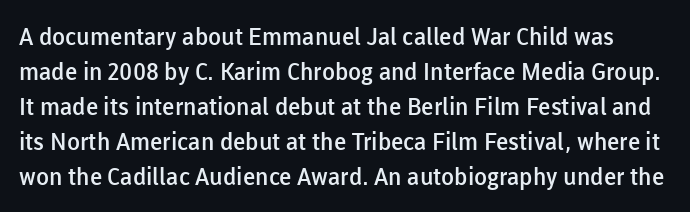
{"italic": "no", "bold": "semi", "underline": "no", "line_spacing": "normal", "line_spacing_ratio": 1.46, "letter_spacing": "normal", "letter_spacing_em": 0.0, "glyph_px": 24}
